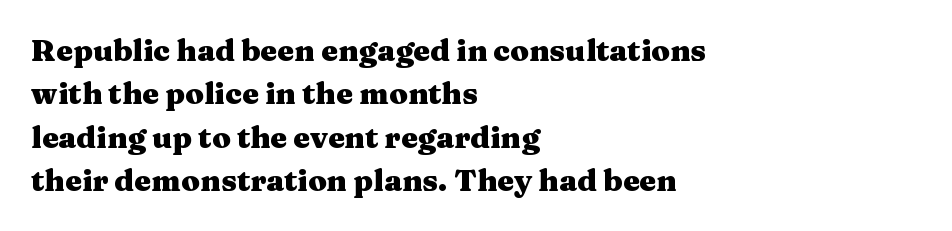
Typesetter's note: full bold, strokes at maximum text heaviness. When letters stand straight like this, we call the style roman or upright. Tracking here is standard; glyphs follow each other at the usual distance. Any mark beneath the type? The region is blank. Character widths vary here, with narrow letters taking less room than wide ones. Interline gaps are of average width in this sample.
